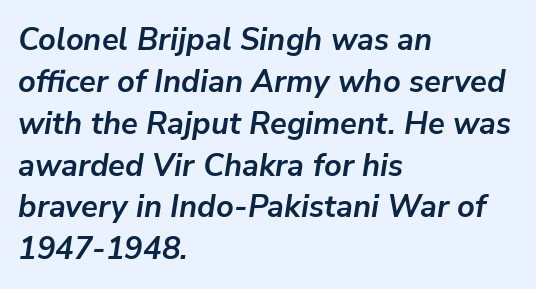
Q: Is the text bold? A: Yes.
Q: Is the text italic (slanted)? A: Yes, it leans right by about 9 degrees.
Q: Is the text underlined? A: No.
Q: How is the paragraph aligned? A: Left-aligned.
Q: Is the spacing between letters normal or unusually wide? A: Normal.
Q: Is the spacing between lines tight, normal or loose? A: Normal.
Q: Width (condensed, normal, or wide)? A: Normal.
Q: Stroke contrast? A: Low.
Q: x-height? A: Medium.
Q: Monospaced? A: No.
